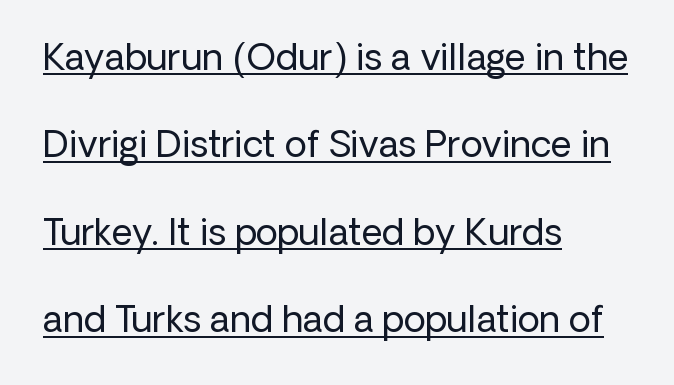
Q: Is the text bold? A: No.
Q: Is the text italic (slanted)? A: No, it is upright.
Q: Is the typeface a serif or a sans-serif typeface? A: Sans-serif.
Q: Is the text underlined? A: Yes.
Q: How is the paragraph aligned? A: Left-aligned.
Q: Is the spacing between letters normal or unusually wide? A: Normal.
Q: Is the spacing between lines tight, normal or loose? A: Loose.
Q: Width (condensed, normal, or wide)? A: Normal.
Q: Stroke contrast? A: Low.
Q: x-height? A: Medium.
Q: Monospaced? A: No.
